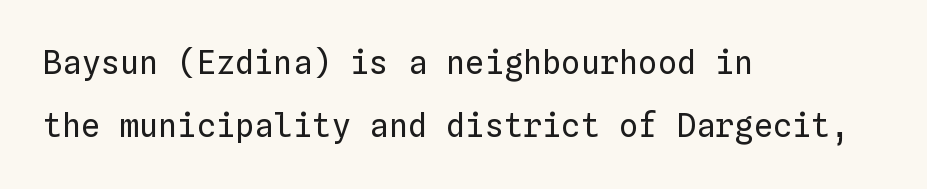
The image shows 32 px regular-weight type, upright, monospaced; set left-aligned, loose line spacing (1.97x), normal letter spacing, not underlined; low stroke contrast and a medium x-height.
